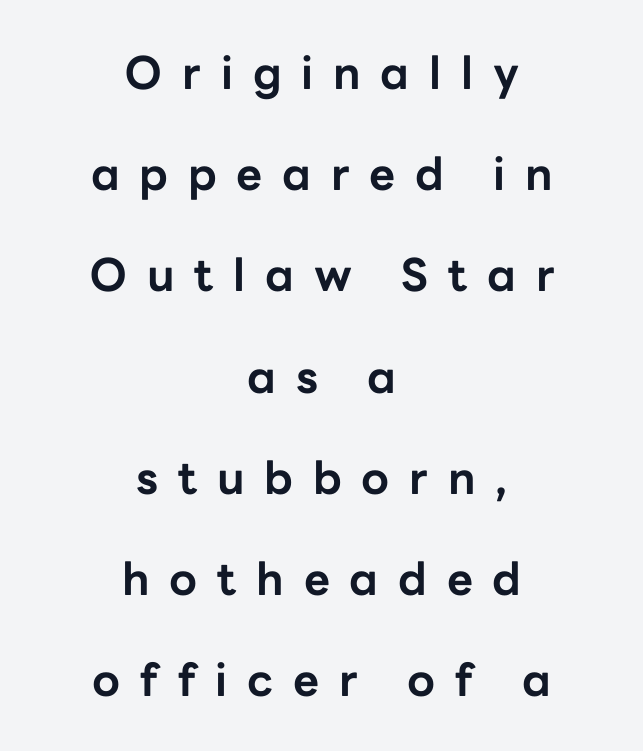
Q: Is the text bold? A: Yes.
Q: Is the text italic (slanted)? A: No, it is upright.
Q: Is the typeface a serif or a sans-serif typeface? A: Sans-serif.
Q: Is the text underlined? A: No.
Q: How is the paragraph aligned? A: Centered.
Q: Is the spacing between letters normal or unusually wide? A: Unusually wide.
Q: Is the spacing between lines tight, normal or loose? A: Loose.
Q: Width (condensed, normal, or wide)? A: Normal.
Q: Stroke contrast? A: Low.
Q: x-height? A: Medium.
Q: Monospaced? A: No.
